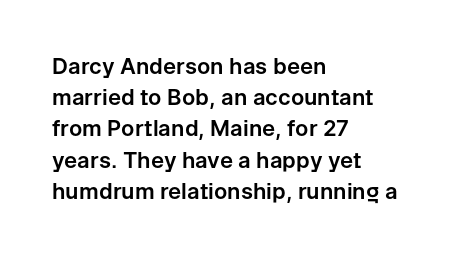
Nope, not italic — everything's standing straight. You could call the tracking neutral — neither tight nor loose. Descenders hang freely into open space. Vertical spacing — default. The compositor pushed each line to the left boundary.
